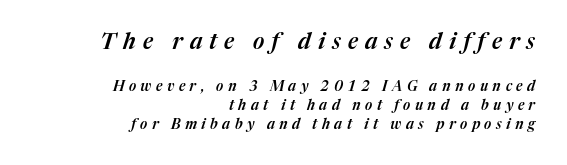
The line texture is sparse and dotted thanks to wide tracking. Slant detected: the letters are inclined. This block has exactly the height ordinary leading produces. A student would notice the top passage is typeset larger than what follows. Compared with a flush-left layout, this one pins lines to the opposite, right side. Decoration check: the copy has no underline.
